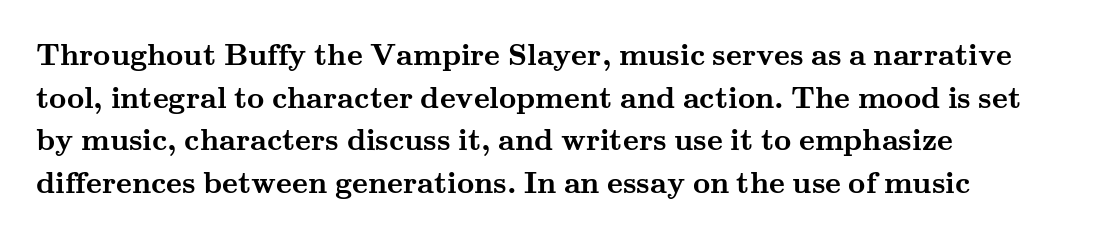
This is the regular roman posture of the typeface. The type family on display is of the serif kind. The space between consecutive lines is moderate. Which margin do the lines hug? The left one — the right edge is uneven. Is the letter spacing exaggerated? No — it looks like the ordinary default. This sample has the flowing, uneven cadence of proportional lettering.
